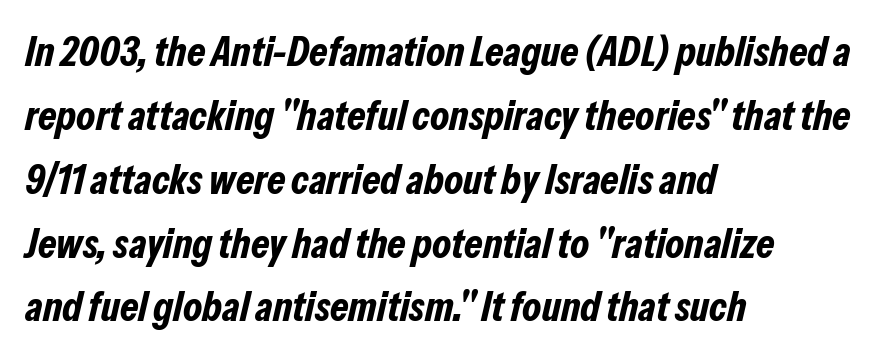
Q: Is the text bold? A: Yes.
Q: Is the text italic (slanted)? A: Yes, it leans right by about 13 degrees.
Q: Is the text underlined? A: No.
Q: How is the paragraph aligned? A: Left-aligned.
Q: Is the spacing between letters normal or unusually wide? A: Normal.
Q: Is the spacing between lines tight, normal or loose? A: Normal.
Q: Width (condensed, normal, or wide)? A: Condensed.
Q: Stroke contrast? A: Low.
Q: x-height? A: Medium.
Q: Monospaced? A: No.
